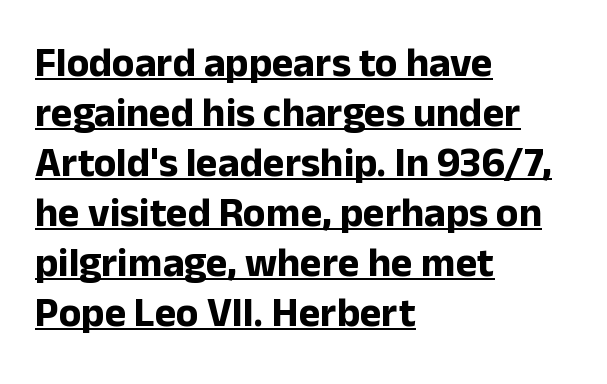
{"serif": "no", "italic": "no", "bold": "yes", "weight": "bold", "width": "normal", "stroke_contrast": "low", "x_height": "medium", "monospaced": "no", "underline": "yes", "align": "left", "line_spacing_ratio": 1.22, "letter_spacing": "normal", "letter_spacing_em": 0.0, "glyph_px": 41}
